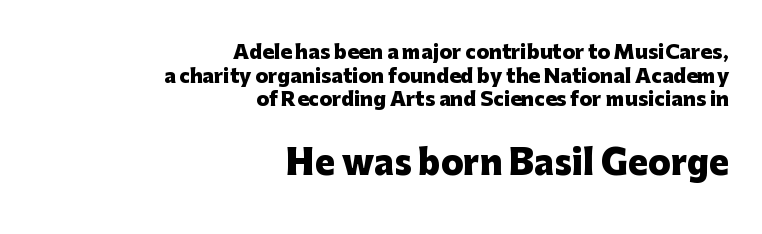
Letter spacing: default. Think of a printed novel: that variable character pitch is what you see here. Typesetter's note — lower block bumped up in size, upper block left smaller. Descenders are the only things crossing below the line. Unlike a traditional serif, this face leaves its strokes unadorned. This block has exactly the height ordinary leading produces.
